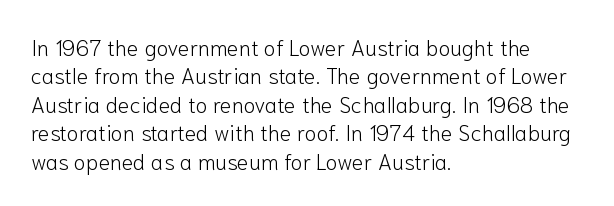
Rule under the text: the space is simply empty. Honestly, the letter spacing is just normal — you wouldn't notice it. The font's upright variant was chosen for this text. The strokes are not fattened; the text isn't bold. Layout note: lines flush left. The designer left line spacing at the default.
